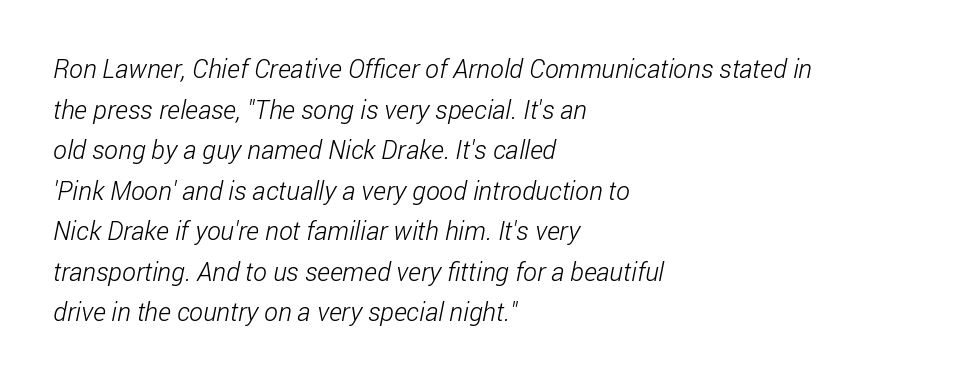
{"bold": "no", "underline": "no", "align": "left", "line_spacing": "normal", "line_spacing_ratio": 1.56, "letter_spacing": "normal", "letter_spacing_em": 0.0, "glyph_px": 26}
